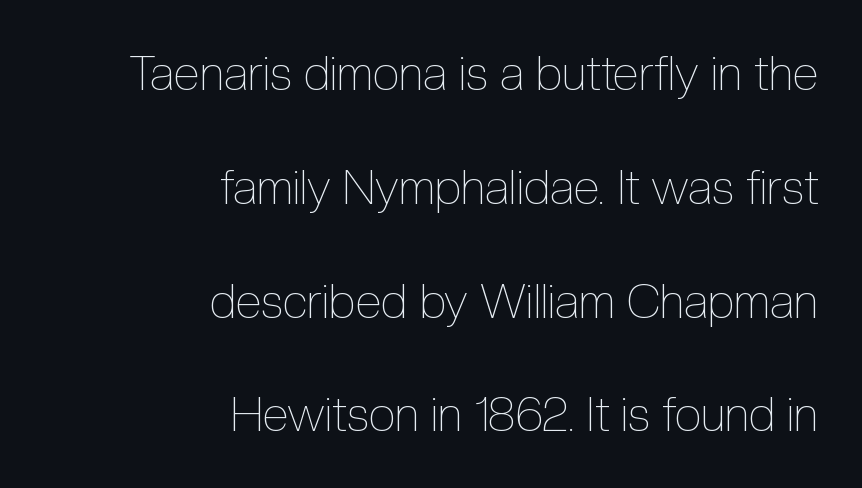
Between one letter and the next there's only the usual sliver of space. The string is rendered with underlining switched off. Here the designer chose a conventional face with non-uniform glyph widths. This block would shrink considerably if given ordinary leading; it's expanded now. A typesetter would mark this as roman, not italic.
